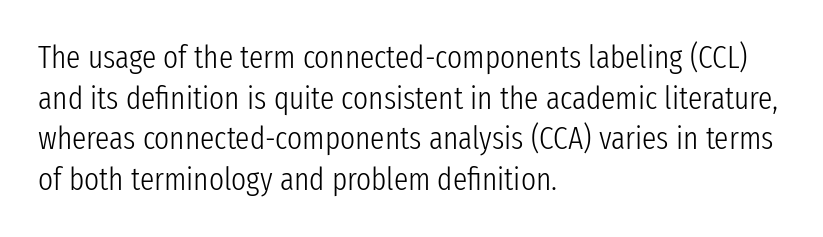
{"serif": "no", "italic": "no", "bold": "no", "weight": "light", "width": "condensed", "stroke_contrast": "low", "x_height": "medium", "monospaced": "no", "underline": "no", "align": "left", "line_spacing": "normal", "line_spacing_ratio": 1.27, "letter_spacing": "normal", "letter_spacing_em": 0.0, "glyph_px": 32}
